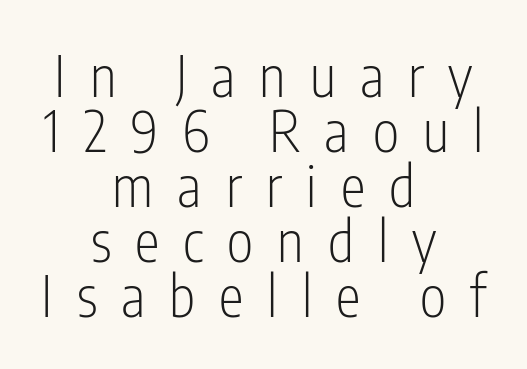
Q: Is the text bold? A: No.
Q: Is the text italic (slanted)? A: No, it is upright.
Q: Is the typeface a serif or a sans-serif typeface? A: Sans-serif.
Q: Is the text underlined? A: No.
Q: How is the paragraph aligned? A: Centered.
Q: Is the spacing between letters normal or unusually wide? A: Unusually wide.
Q: Is the spacing between lines tight, normal or loose? A: Tight.
Q: Width (condensed, normal, or wide)? A: Condensed.
Q: Stroke contrast? A: Low.
Q: x-height? A: Medium.
Q: Monospaced? A: No.
